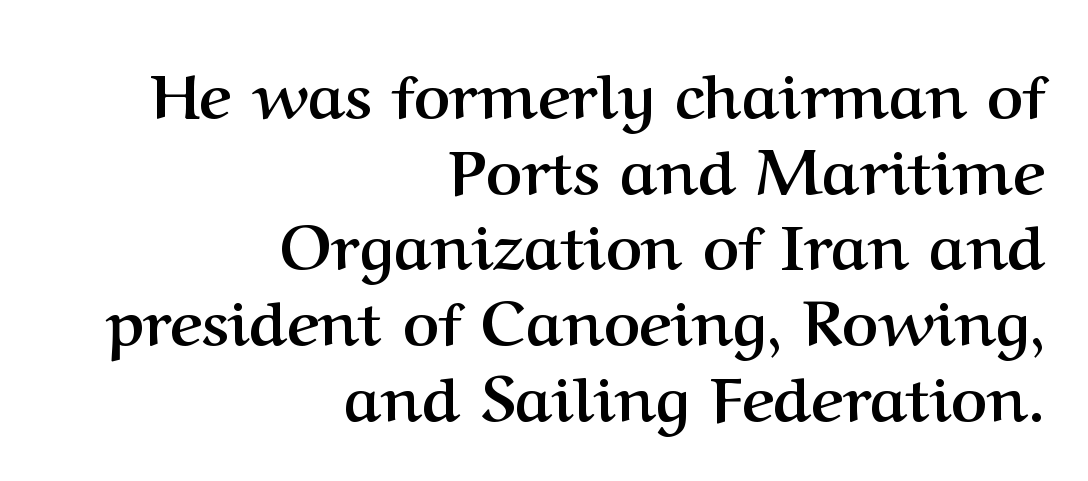
The image shows 62 px semibold serif type, upright; set right-aligned, line spacing 1.22x, normal letter spacing, not underlined; medium stroke contrast and a medium x-height.
